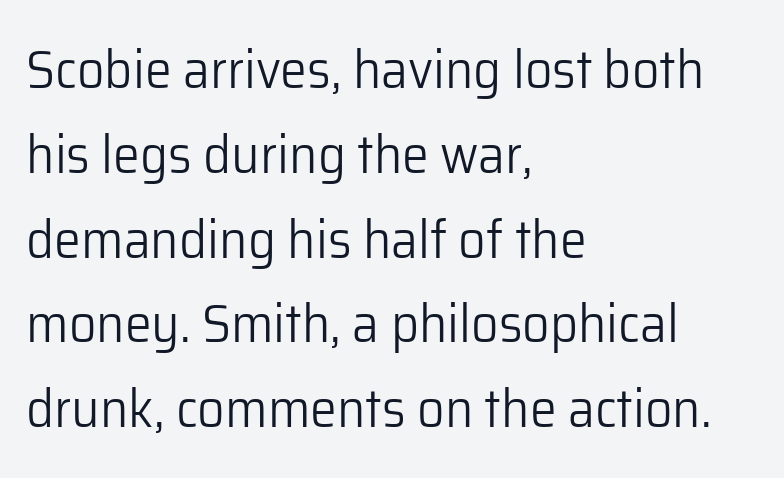
Underlining? Definitely not there. No chunkiness to these letters — they're not bold. This block has exactly the height ordinary leading produces. The rendering anchors every line to the left-hand side. Is this a fixed-width face? No — the glyphs have proportional, varying widths.
